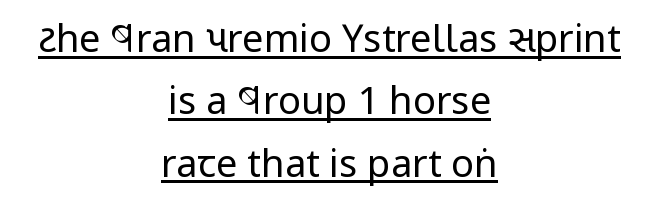
The typesetter chose a symmetrical, centered arrangement here. The rows are spaced the way most documents space them. The letters stand upright; this is a roman face. The face used here is a sans, in the tradition of grotesques and geometrics. Underlined type.
